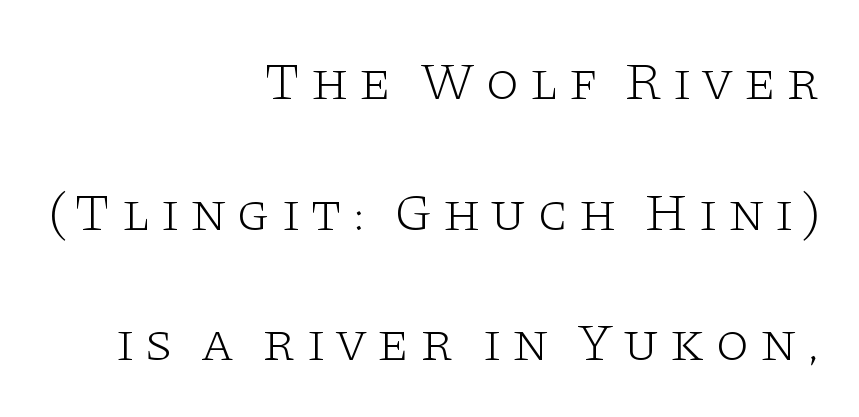
Q: Is the text bold? A: No.
Q: Is the text italic (slanted)? A: No, it is upright.
Q: Is the typeface a serif or a sans-serif typeface? A: Serif.
Q: Is the text underlined? A: No.
Q: How is the paragraph aligned? A: Right-aligned.
Q: Is the spacing between lines tight, normal or loose? A: Loose.
Q: Width (condensed, normal, or wide)? A: Wide.
Q: Stroke contrast? A: Low.
Q: x-height? A: Large.
Q: Monospaced? A: No.
